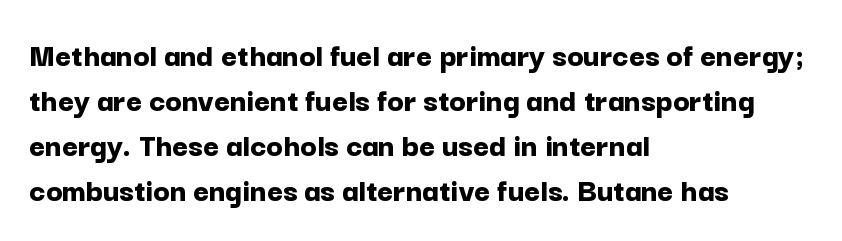
The rows are spaced the way most documents space them. The typeface chosen for these lines omits serifs. The letterforms sit shoulder to shoulder at normal distance. Any mark beneath the type? The region is blank.
